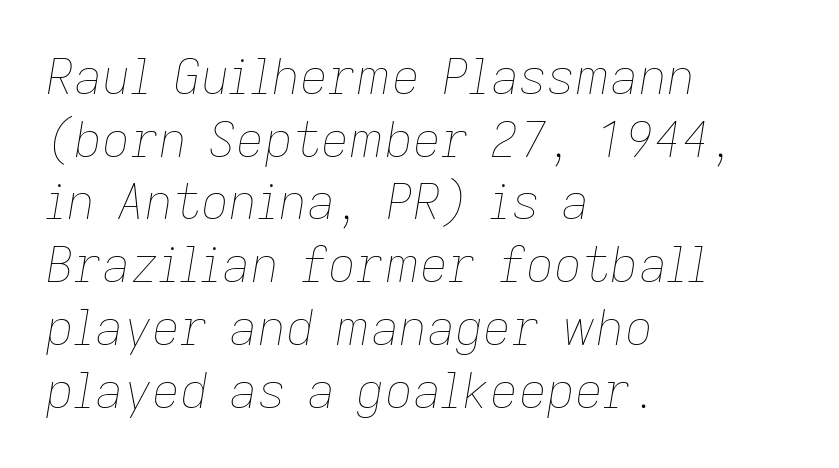
Q: Is the text bold? A: No.
Q: Is the text italic (slanted)? A: Yes, it leans right by about 9 degrees.
Q: Is the text underlined? A: No.
Q: How is the paragraph aligned? A: Left-aligned.
Q: Is the spacing between letters normal or unusually wide? A: Normal.
Q: Is the spacing between lines tight, normal or loose? A: Normal.
Q: Width (condensed, normal, or wide)? A: Normal.
Q: Stroke contrast? A: Low.
Q: x-height? A: Medium.
Q: Monospaced? A: No.
